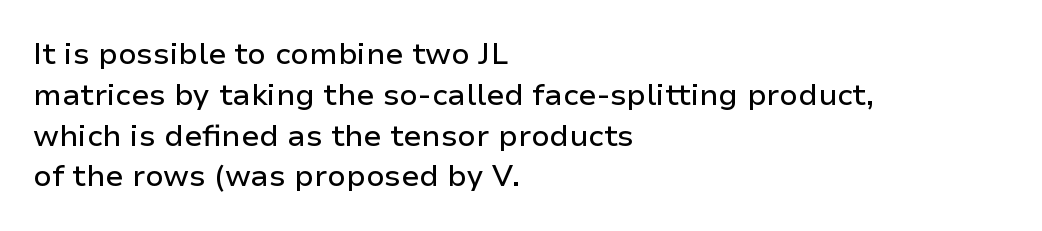
{"serif": "no", "italic": "no", "width": "normal", "stroke_contrast": "low", "x_height": "medium", "monospaced": "no", "underline": "no", "align": "left", "line_spacing": "normal", "line_spacing_ratio": 1.36, "letter_spacing": "normal", "letter_spacing_em": 0.0, "glyph_px": 30}
